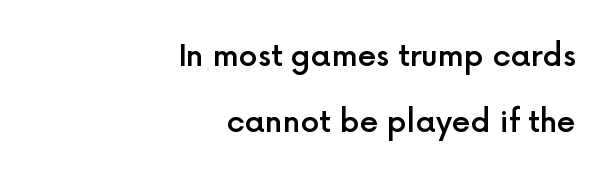
Varying glyph widths throughout — classic text-font behaviour. Tall strokes in this sample are plumb rather than angled. Stroke terminals: plain, sans-serif. Look at the tracking — it's just the regular setting, nothing added. As a designer I'd log this as weight 600, semibold.
